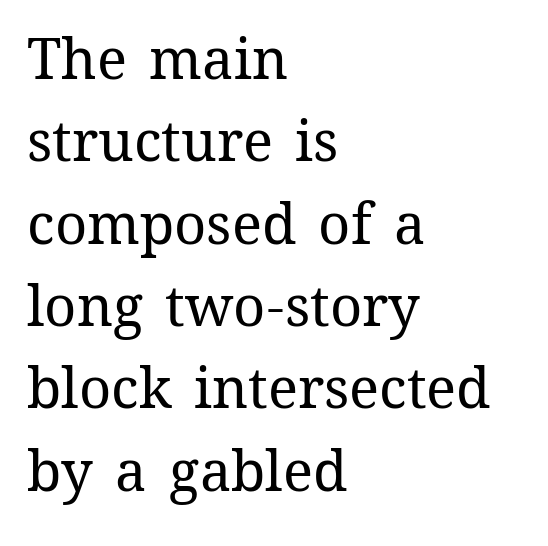
The image shows 56 px regular-weight type, upright; set left-aligned, normal line spacing (1.47x), normal letter spacing, not underlined; medium stroke contrast and a medium x-height.
